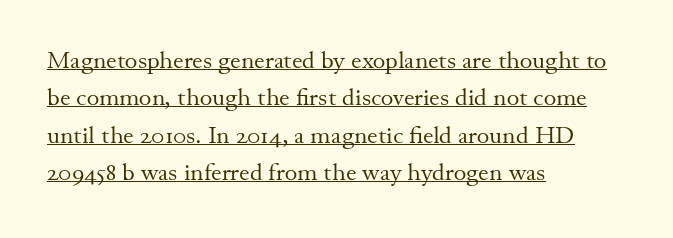
The image shows 24 px text type, upright; set left-aligned, normal line spacing (1.56x), normal letter spacing, underlined.
